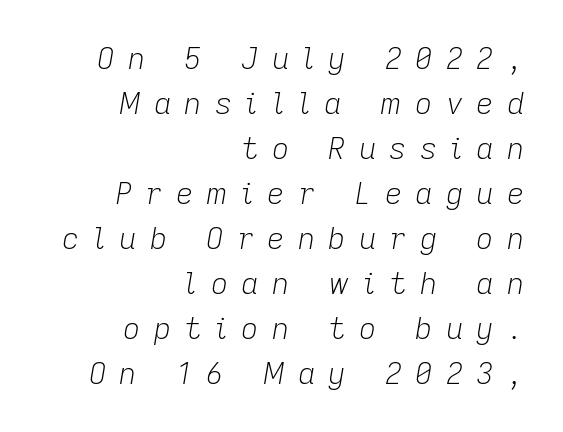
Q: Is the text bold? A: No.
Q: Is the text italic (slanted)? A: Yes, it leans right by about 9 degrees.
Q: Is the text underlined? A: No.
Q: How is the paragraph aligned? A: Right-aligned.
Q: Is the spacing between letters normal or unusually wide? A: Unusually wide.
Q: Is the spacing between lines tight, normal or loose? A: Normal.
Q: Width (condensed, normal, or wide)? A: Normal.
Q: Stroke contrast? A: Low.
Q: x-height? A: Medium.
Q: Monospaced? A: No.
